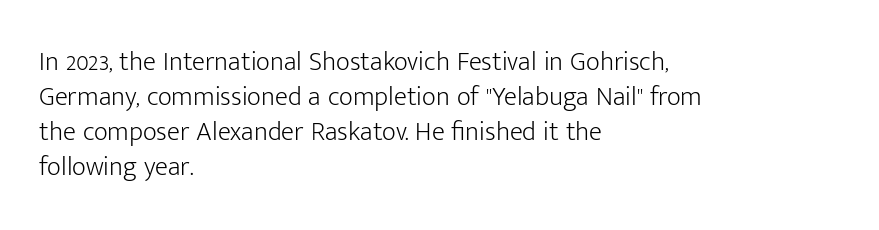
{"italic": "no", "bold": "no", "underline": "no", "align": "left", "line_spacing": "normal", "line_spacing_ratio": 1.3, "letter_spacing": "normal", "letter_spacing_em": 0.0, "glyph_px": 27}
